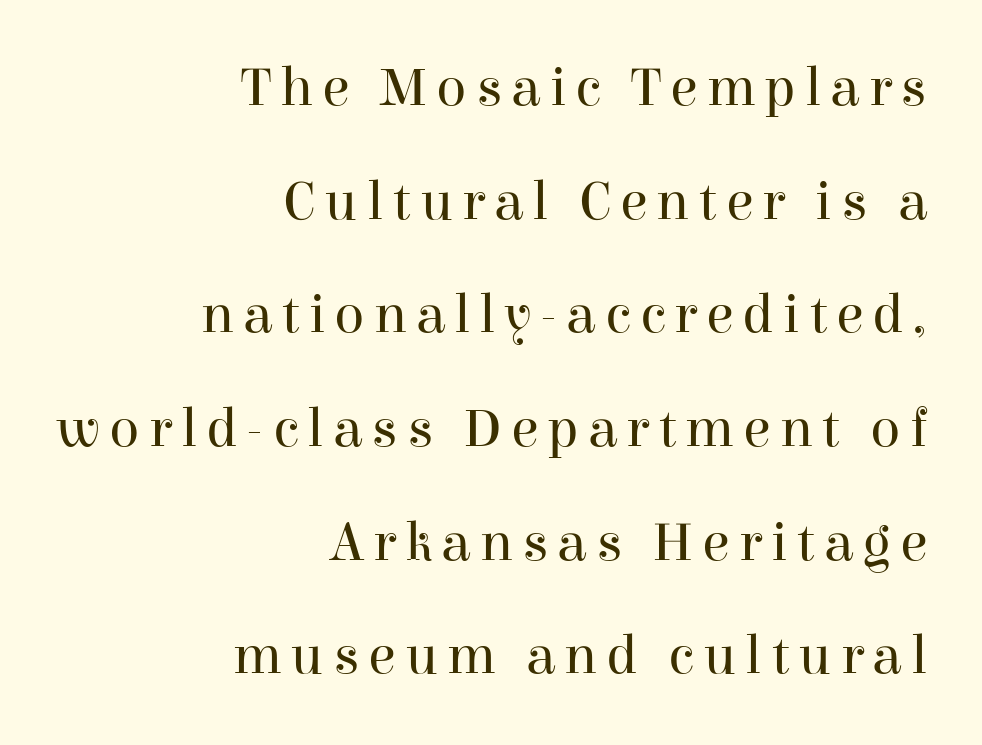
The image shows 56 px regular-weight serif type, upright; set right-aligned, loose line spacing (2.03x), not underlined; high stroke contrast and a medium x-height.
